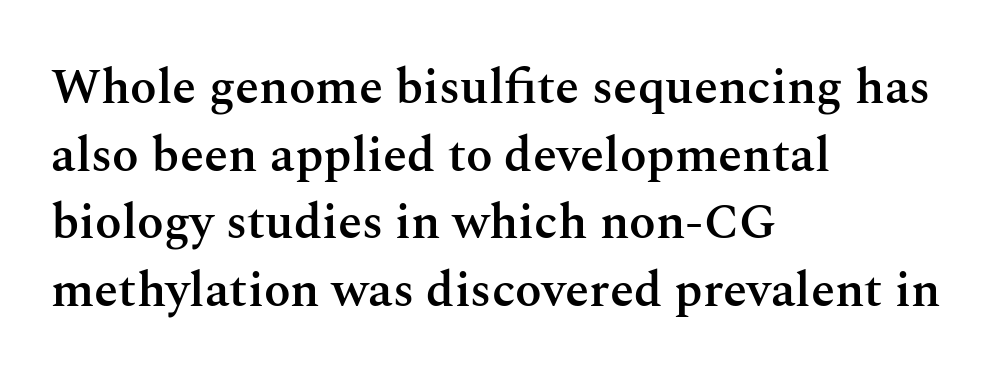
Q: Is the text bold? A: Semi-bold.
Q: Is the text italic (slanted)? A: No, it is upright.
Q: Is the typeface a serif or a sans-serif typeface? A: Serif.
Q: Is the text underlined? A: No.
Q: How is the paragraph aligned? A: Left-aligned.
Q: Is the spacing between letters normal or unusually wide? A: Normal.
Q: Is the spacing between lines tight, normal or loose? A: Normal.
Q: Width (condensed, normal, or wide)? A: Normal.
Q: Stroke contrast? A: Medium.
Q: x-height? A: Medium.
Q: Monospaced? A: No.
